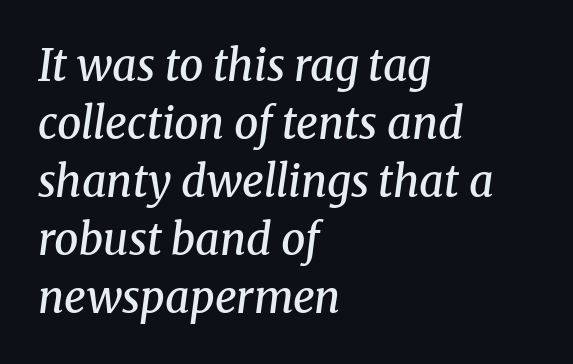
Q: Is the text bold? A: Semi-bold.
Q: Is the text italic (slanted)? A: Yes, it leans right by about 8 degrees.
Q: Is the typeface a serif or a sans-serif typeface? A: Serif.
Q: Is the text underlined? A: No.
Q: How is the paragraph aligned? A: Left-aligned.
Q: Is the spacing between letters normal or unusually wide? A: Normal.
Q: Is the spacing between lines tight, normal or loose? A: Normal.
Q: Width (condensed, normal, or wide)? A: Normal.
Q: Stroke contrast? A: Medium.
Q: x-height? A: Medium.
Q: Monospaced? A: No.
